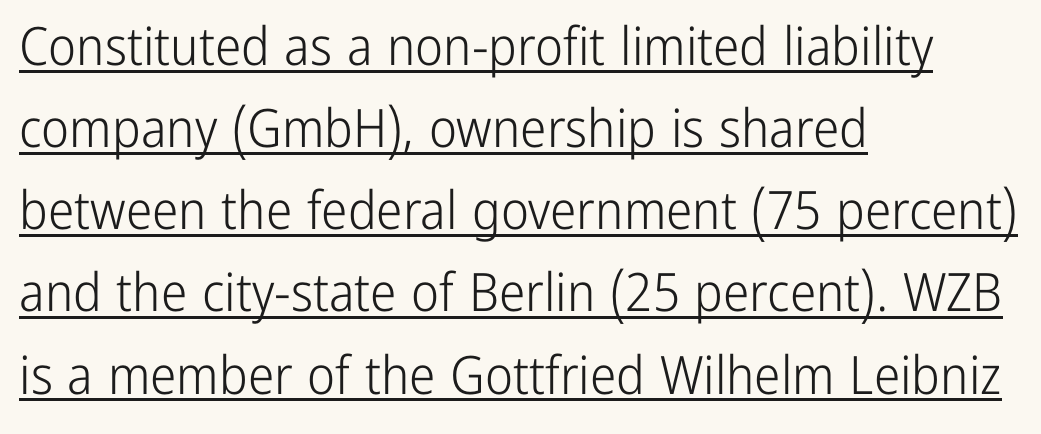
Compared with typical paragraphs, the rows here are spaced about the same. Letter spacing: default. The passage shown is not bold in any degree. The rendering uses natural spacing where letterforms have individual widths.
